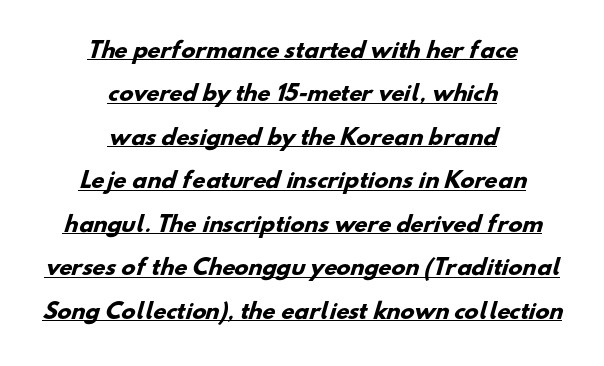
A typesetter would call this zero additional tracking. Reading down the block, each line starts at a different indent, mirrored at its end. Its strokes are broad and dark, the hallmark of bold type. Loosely led — the rows are spread out.
